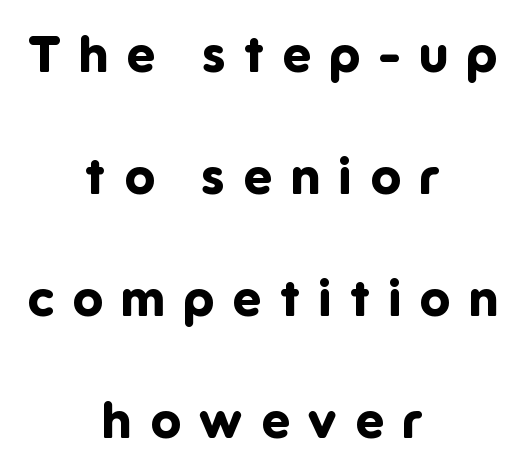
{"serif": "no", "italic": "no", "bold": "yes", "weight": "bold", "width": "normal", "stroke_contrast": "low", "x_height": "medium", "monospaced": "no", "underline": "no", "align": "center", "line_spacing": "loose", "line_spacing_ratio": 2.39, "letter_spacing": "wide", "letter_spacing_em": 0.36, "glyph_px": 51}
